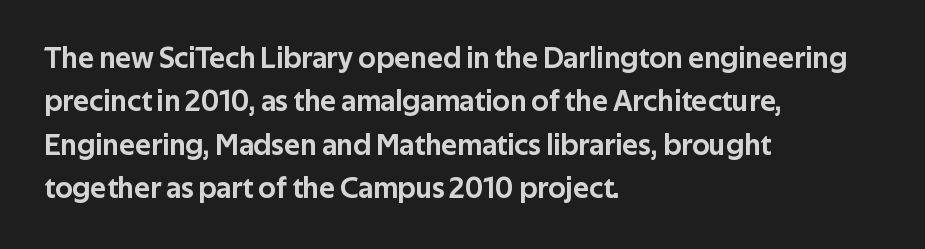
{"serif": "no", "italic": "no", "width": "normal", "stroke_contrast": "low", "x_height": "medium", "monospaced": "no", "underline": "no", "align": "left", "line_spacing": "normal", "line_spacing_ratio": 1.45, "letter_spacing": "normal", "letter_spacing_em": 0.0, "glyph_px": 30}
